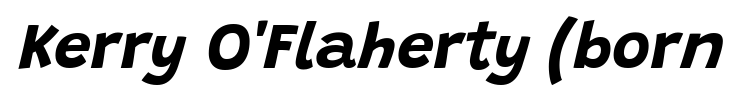
Strong, thick strokes mark this as bold type. Quick note: italic. This rendering features lettering with no underline. The passage shown has conventional tracking throughout. This sample has the flowing, uneven cadence of proportional lettering.
